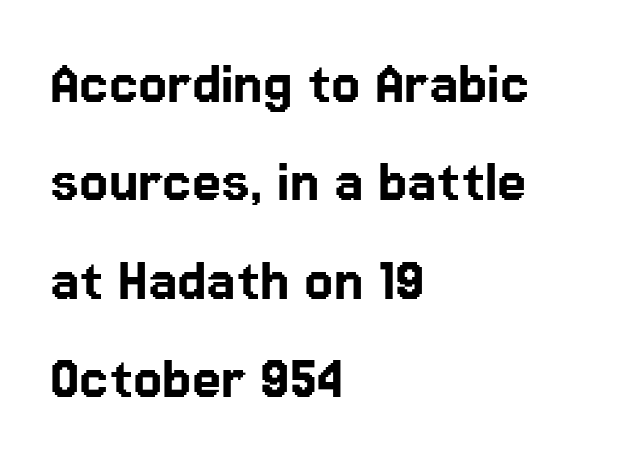
Regarding serifs, this sample does without them. All the whitespace from short lines collects on the right. The passage shown is not underscored anywhere. Caption: standard tracking, unaltered.
